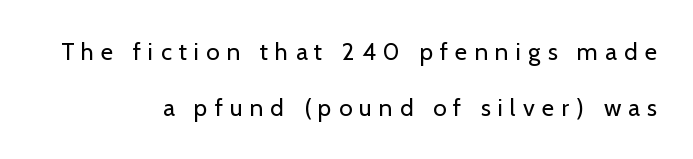
The image shows 24 px text type, upright; set right-aligned, loose line spacing (2.34x), unusually wide letter spacing (+0.3 em), not underlined.
